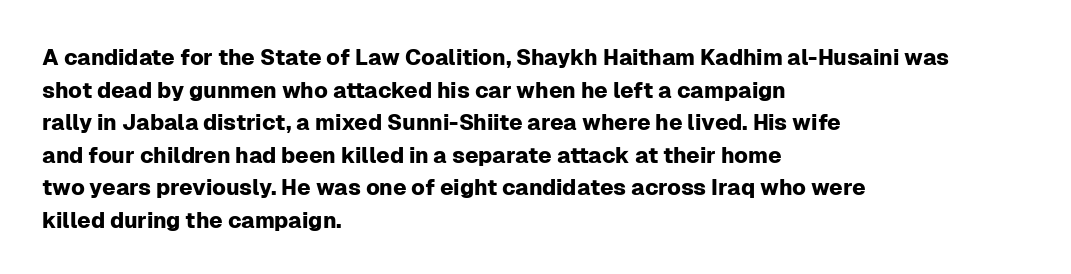
The string is rendered with underlining switched off. Successive baselines arrive at the customary interval. The paragraph shown leans on its left margin. Do the letters lean? They stand straight. The passage shown has conventional tracking throughout.
